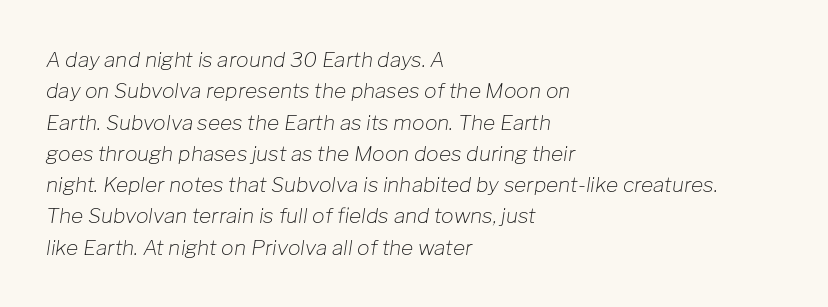
Q: Is the text bold? A: No.
Q: Is the text italic (slanted)? A: Yes, it leans right by about 8 degrees.
Q: Is the text underlined? A: No.
Q: How is the paragraph aligned? A: Left-aligned.
Q: Is the spacing between letters normal or unusually wide? A: Normal.
Q: Is the spacing between lines tight, normal or loose? A: Normal.
